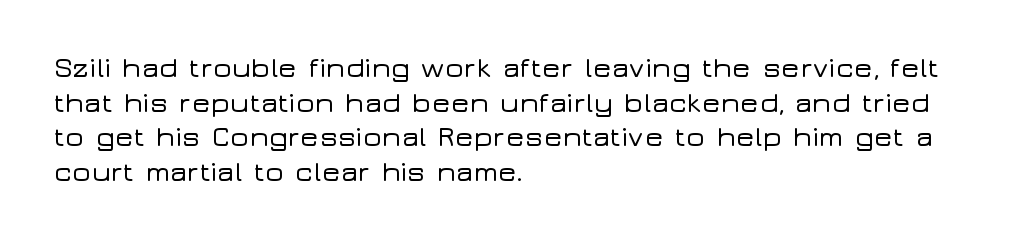
The image shows 28 px wide sans-serif type, upright; set left-aligned, line spacing 1.24x, normal letter spacing, not underlined; low stroke contrast and a medium x-height.
